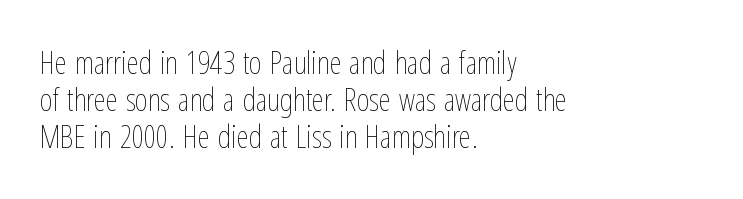
The image shows 31 px thin, condensed type, upright; set left-aligned, line spacing 1.2x, normal letter spacing, not underlined; low stroke contrast and a medium x-height.
